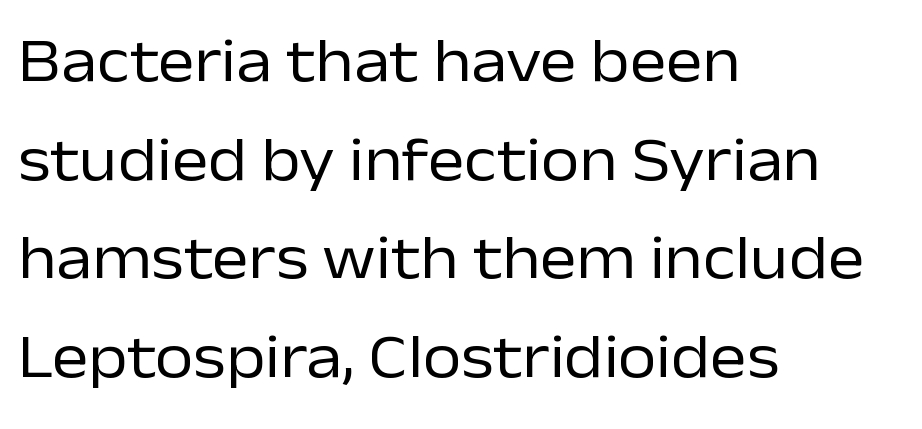
Q: Is the text bold? A: No.
Q: Is the text italic (slanted)? A: No, it is upright.
Q: Is the typeface a serif or a sans-serif typeface? A: Sans-serif.
Q: Is the text underlined? A: No.
Q: How is the paragraph aligned? A: Left-aligned.
Q: Is the spacing between letters normal or unusually wide? A: Normal.
Q: Is the spacing between lines tight, normal or loose? A: Normal.
Q: Width (condensed, normal, or wide)? A: Normal.
Q: Stroke contrast? A: Low.
Q: x-height? A: Medium.
Q: Monospaced? A: No.
